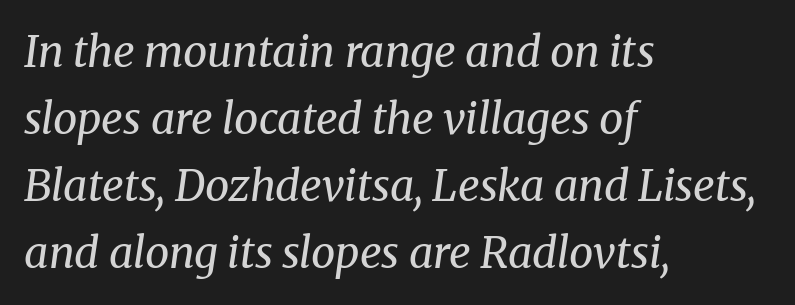
Q: Is the text bold? A: No.
Q: Is the text italic (slanted)? A: Yes, it leans right by about 8 degrees.
Q: Is the typeface a serif or a sans-serif typeface? A: Serif.
Q: Is the text underlined? A: No.
Q: How is the paragraph aligned? A: Left-aligned.
Q: Is the spacing between letters normal or unusually wide? A: Normal.
Q: Is the spacing between lines tight, normal or loose? A: Normal.
Q: Width (condensed, normal, or wide)? A: Normal.
Q: Stroke contrast? A: Medium.
Q: x-height? A: Medium.
Q: Monospaced? A: No.
